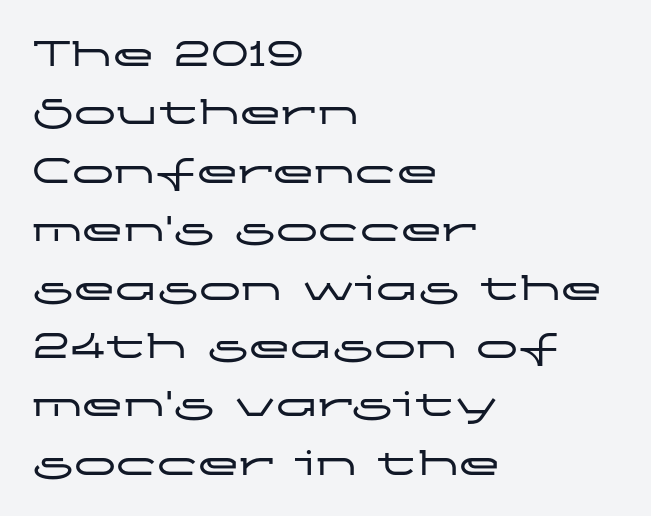
{"serif": "no", "italic": "no", "width": "wide", "stroke_contrast": "low", "x_height": "medium", "monospaced": "no", "underline": "no", "align": "left", "line_spacing": "normal", "line_spacing_ratio": 1.39, "letter_spacing": "normal", "letter_spacing_em": 0.0, "glyph_px": 42}
